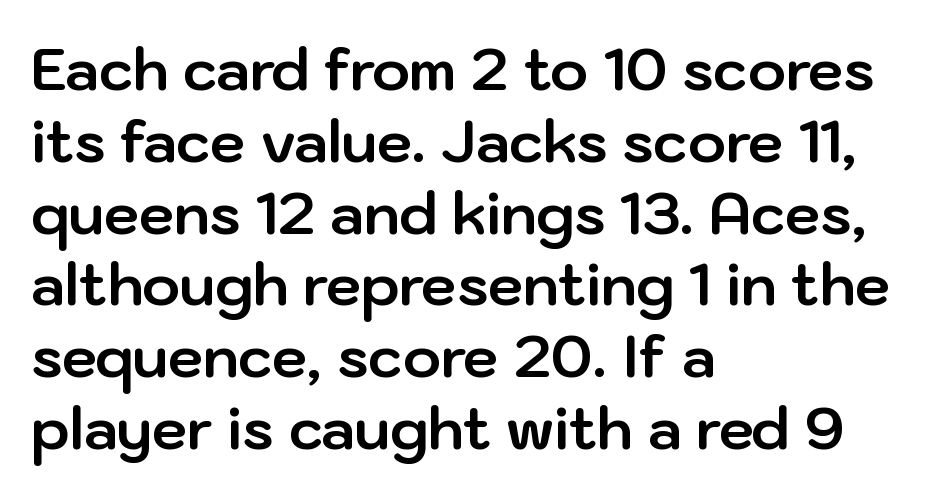
Q: Is the text bold? A: Yes.
Q: Is the text italic (slanted)? A: No, it is upright.
Q: Is the typeface a serif or a sans-serif typeface? A: Sans-serif.
Q: Is the text underlined? A: No.
Q: How is the paragraph aligned? A: Left-aligned.
Q: Is the spacing between letters normal or unusually wide? A: Normal.
Q: Is the spacing between lines tight, normal or loose? A: Normal.
Q: Width (condensed, normal, or wide)? A: Normal.
Q: Stroke contrast? A: Low.
Q: x-height? A: Medium.
Q: Monospaced? A: No.
